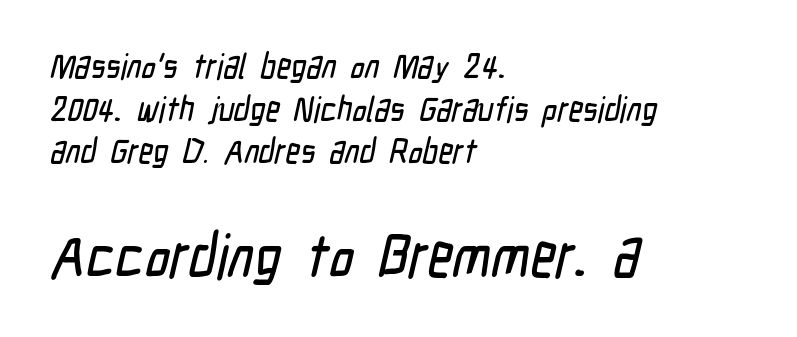
Spacing verdict: proportional, widths tailored to each character. Here the second block reads like a headline and the first like body copy. The letterforms sit shoulder to shoulder at normal distance. Left-aligned paragraph, ragged on the right. The foot of each line stays bare and open. Examine the stroke ends and you'll find no serifs.
